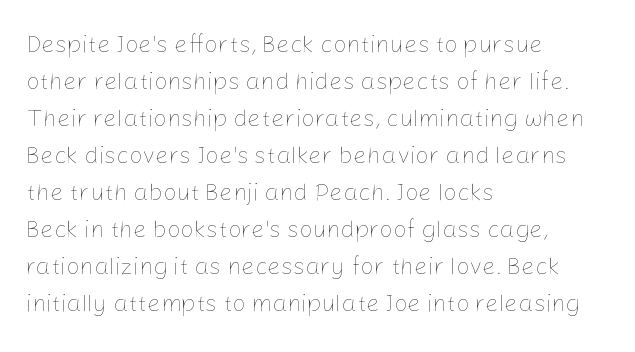
{"italic": "no", "bold": "no", "underline": "no", "align": "left", "line_spacing": "normal", "line_spacing_ratio": 1.54, "letter_spacing": "normal", "letter_spacing_em": 0.0, "glyph_px": 24}
